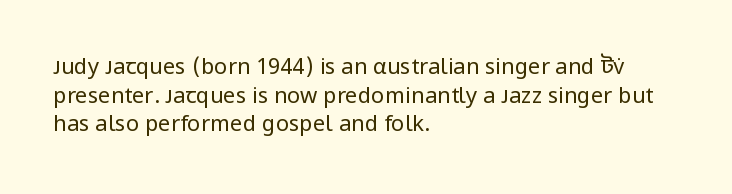
Check the space under the baseline: it is left empty. Characters follow at the spacing the type designer built in. These glyphs show unthickened strokes, regular width or finer. This is the regular roman posture of the typeface. A typesetter would call this leading conventional body-copy spacing. The compositor pushed each line to the left boundary.
